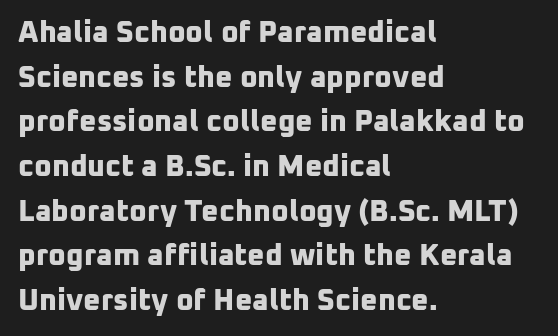
{"serif": "no", "bold": "yes", "weight": "bold", "width": "normal", "stroke_contrast": "low", "x_height": "medium", "monospaced": "no", "underline": "no", "align": "left", "line_spacing": "normal", "line_spacing_ratio": 1.49, "letter_spacing": "normal", "letter_spacing_em": 0.0, "glyph_px": 30}
